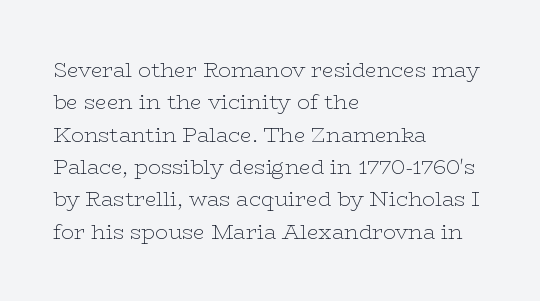
Words float on clear page, feet unadorned. Letters have the restrained weight of plain body copy at most. Horizontal alignment here is leftward, the default for most running prose. Whoever set this chose a conventional vertical rhythm. This sample uses an upright cut, with every glyph sitting square on the baseline.
